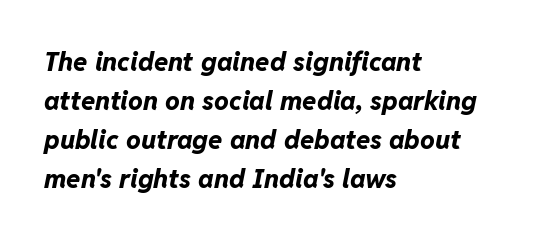
Is the type slanted? Yes — the strokes lean at a clear angle. The gap between lines stays unmarked. Line starts are locked; line ends wander. The face used here is rendered with its standard letterfit.
